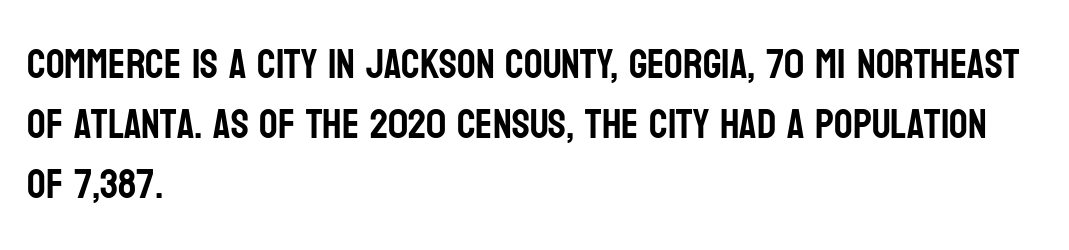
This is roman type, the default non-slanted kind. Unlike a traditional serif, this face leaves its strokes unadorned. Interline gaps are of average width in this sample. This sample has the flowing, uneven cadence of proportional lettering. Bare-footed words on every line. There is no visible air inserted between adjacent glyphs.
